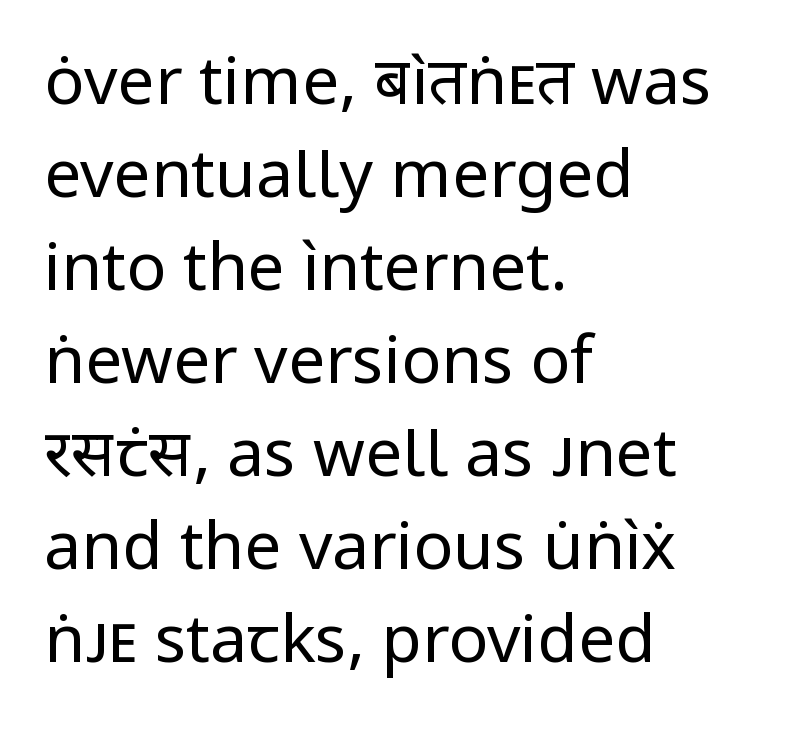
{"serif": "no", "italic": "no", "bold": "no", "weight": "regular", "width": "normal", "stroke_contrast": "low", "x_height": "medium", "monospaced": "no", "underline": "no", "align": "left", "line_spacing": "normal", "line_spacing_ratio": 1.41, "letter_spacing": "normal", "letter_spacing_em": 0.0, "glyph_px": 66}
